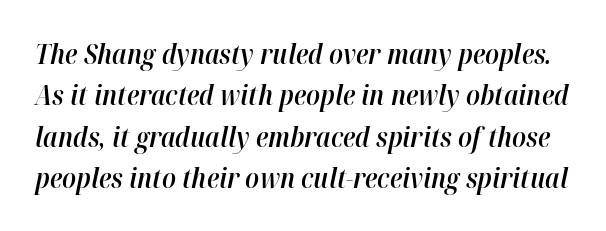
The image shows 27 px text type, italic (leaning right); set normal line spacing (1.53x), normal letter spacing, not underlined.
